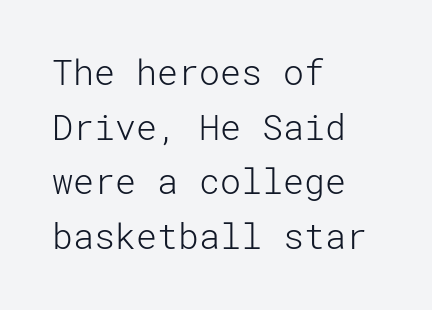
{"serif": "no", "italic": "no", "bold": "no", "weight": "light", "width": "normal", "stroke_contrast": "low", "x_height": "medium", "underline": "no", "align": "left", "line_spacing": "normal", "line_spacing_ratio": 1.56, "letter_spacing": "normal", "letter_spacing_em": 0.0, "glyph_px": 35}
